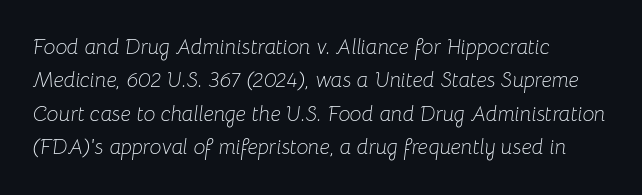
{"italic": "yes", "lean": "right", "slant_degrees": 8, "bold": "no", "underline": "no", "align": "left", "line_spacing": "normal", "line_spacing_ratio": 1.59, "letter_spacing": "normal", "letter_spacing_em": 0.0, "glyph_px": 21}
